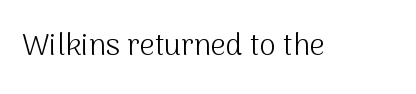
Tracking value appears to be zero — textbook default spacing. Each letter's strokes conclude bluntly, with no projecting serifs. This rendering features lettering with no underline. The type sits square on the baseline with zero lean. Heaviness? Minimal to ordinary, like unemphasized prose. Do the characters align in a grid? No, the font is proportional.
